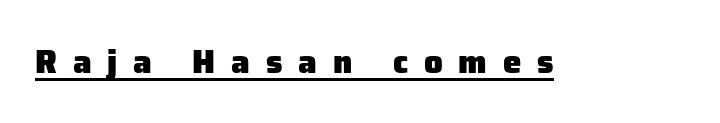
{"serif": "no", "italic": "no", "bold": "yes", "weight": "heavy", "width": "normal", "stroke_contrast": "low", "x_height": "medium", "monospaced": "no", "underline": "yes", "letter_spacing": "wide", "letter_spacing_em": 0.48, "glyph_px": 33}
